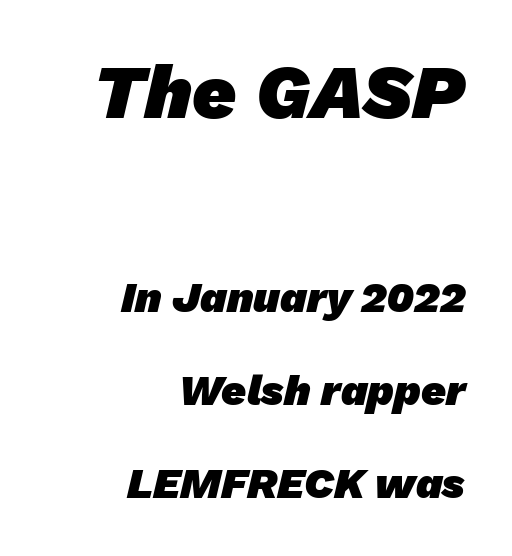
The image shows 76 px heavy sans-serif type; set right-aligned, loose line spacing (2.16x), normal letter spacing, not underlined; the first (top) block is 1.77x larger; low stroke contrast and a medium x-height.
